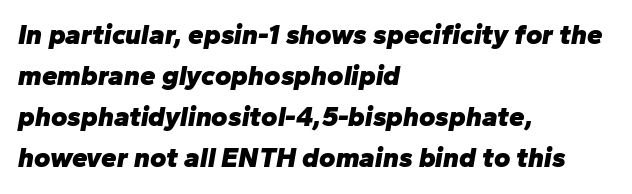
The image shows 28 px heavy type, italic (leaning right); set left-aligned, normal line spacing (1.47x), normal letter spacing, not underlined; low stroke contrast and a medium x-height.
